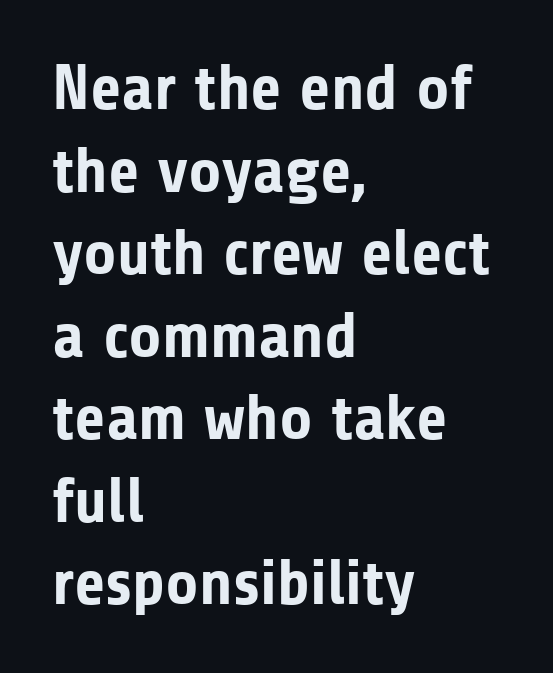
Q: Is the text bold? A: Yes.
Q: Is the text italic (slanted)? A: No, it is upright.
Q: Is the typeface a serif or a sans-serif typeface? A: Sans-serif.
Q: Is the text underlined? A: No.
Q: How is the paragraph aligned? A: Left-aligned.
Q: Is the spacing between letters normal or unusually wide? A: Normal.
Q: Is the spacing between lines tight, normal or loose? A: Normal.
Q: Width (condensed, normal, or wide)? A: Normal.
Q: Stroke contrast? A: Low.
Q: x-height? A: Medium.
Q: Monospaced? A: No.
